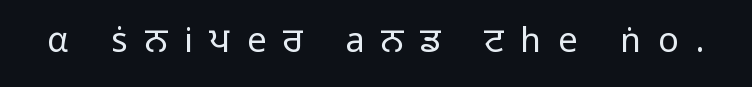
Q: Is the text bold? A: No.
Q: Is the text italic (slanted)? A: No, it is upright.
Q: Is the typeface a serif or a sans-serif typeface? A: Sans-serif.
Q: Is the text underlined? A: No.
Q: Is the spacing between letters normal or unusually wide? A: Unusually wide.
Q: Width (condensed, normal, or wide)? A: Normal.
Q: Stroke contrast? A: Low.
Q: x-height? A: Medium.
Q: Monospaced? A: No.
